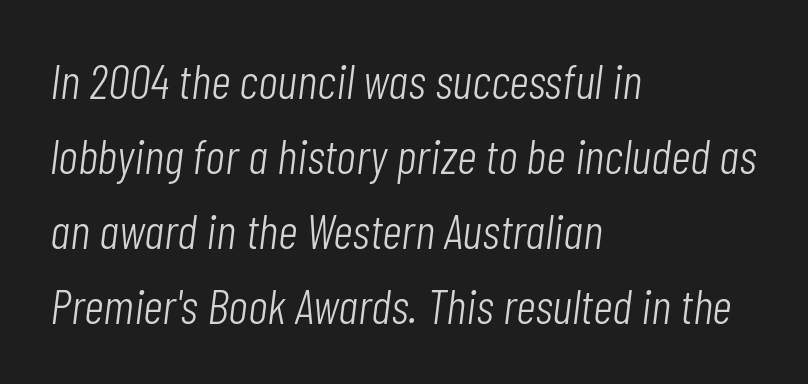
This sample has the flowing, uneven cadence of proportional lettering. Unmarked baselines from the first word to the last. Tracking value appears to be zero — textbook default spacing. Characters are canted at an angle relative to the baseline's perpendicular.
